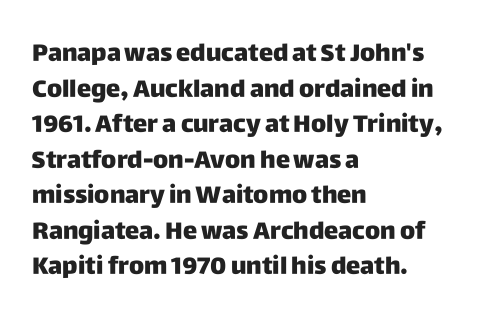
The image shows 24 px bold type, upright; set left-aligned, normal line spacing (1.48x), normal letter spacing, not underlined.
